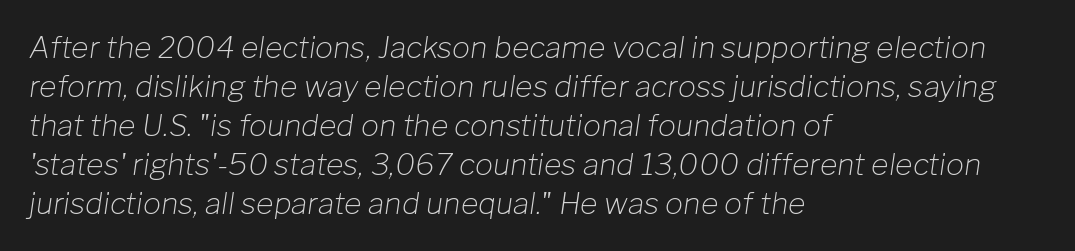
{"italic": "yes", "lean": "right", "slant_degrees": 8, "bold": "no", "weight": "light", "width": "normal", "stroke_contrast": "low", "x_height": "medium", "monospaced": "no", "underline": "no", "align": "left", "line_spacing": "normal", "line_spacing_ratio": 1.3, "letter_spacing": "normal", "letter_spacing_em": 0.0, "glyph_px": 30}
